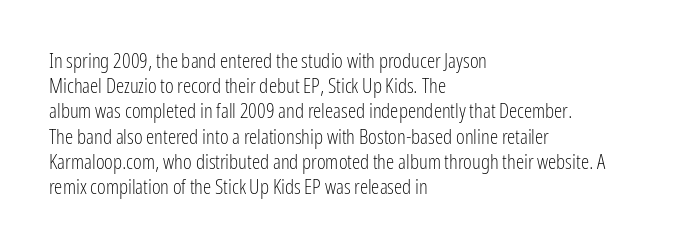
{"italic": "no", "bold": "no", "underline": "no", "align": "left", "line_spacing_ratio": 1.2, "letter_spacing": "normal", "letter_spacing_em": 0.0, "glyph_px": 21}
